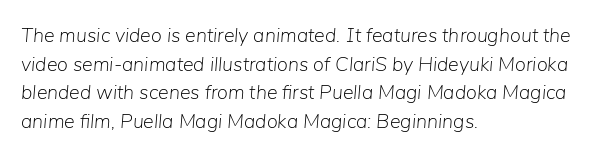
{"italic": "yes", "lean": "right", "slant_degrees": 5, "bold": "no", "underline": "no", "align": "left", "line_spacing": "normal", "line_spacing_ratio": 1.43, "letter_spacing": "normal", "letter_spacing_em": 0.0, "glyph_px": 20}
